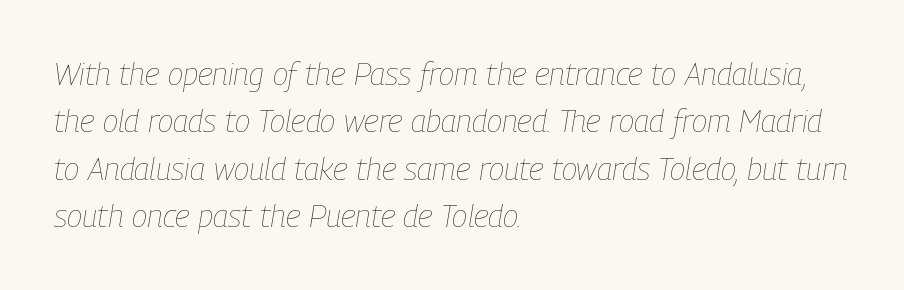
Underline: absent. Layout note: lines flush left. Tall strokes in this sample are angled rather than plumb. How would I describe the line gaps? Plain and ordinary. Characters follow at the spacing the type designer built in.
